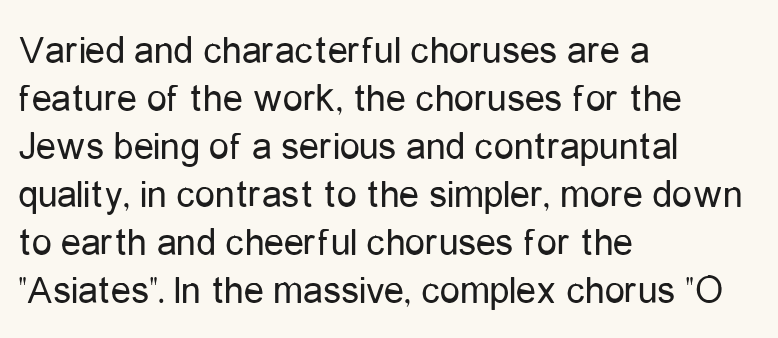
Observe the absence of serifs on each vertical stroke in this sample. Observe the ordinary spacing: letters are neighbours, not strangers. The space directly below the letters is spotless. The face used here is proportionally spaced, like ordinary book or web type.
